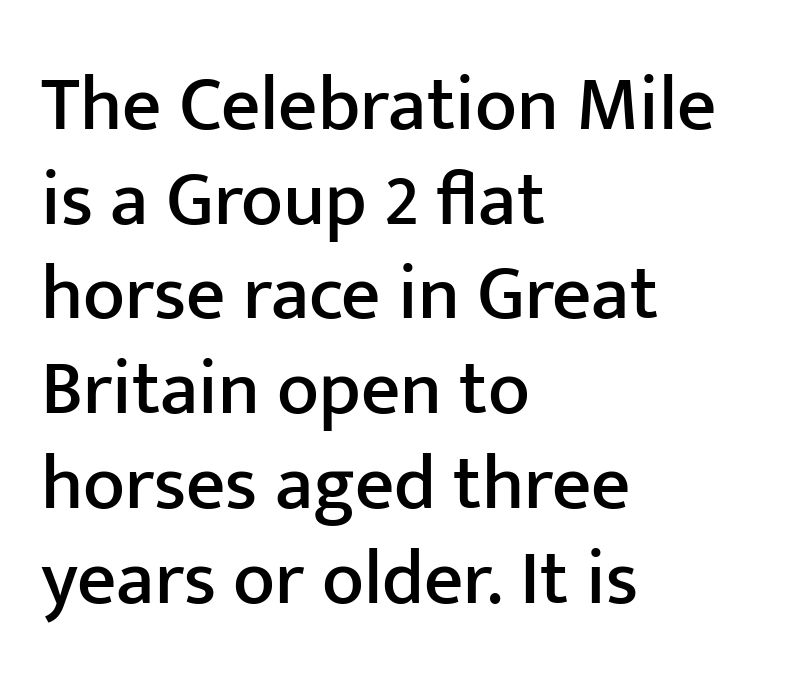
{"serif": "no", "italic": "no", "width": "normal", "stroke_contrast": "low", "x_height": "medium", "monospaced": "no", "underline": "no", "align": "left", "line_spacing_ratio": 1.23, "letter_spacing": "normal", "letter_spacing_em": 0.0, "glyph_px": 77}
